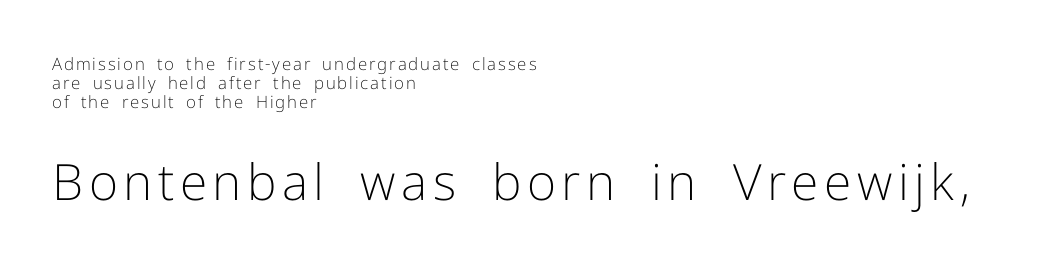
These lines huddle together more closely than default settings would place them. Looks like regular typesetting: each glyph gets only the width it needs. Designer's note — italics off, roman on. The paragraph has a hard left edge and a soft right edge.
